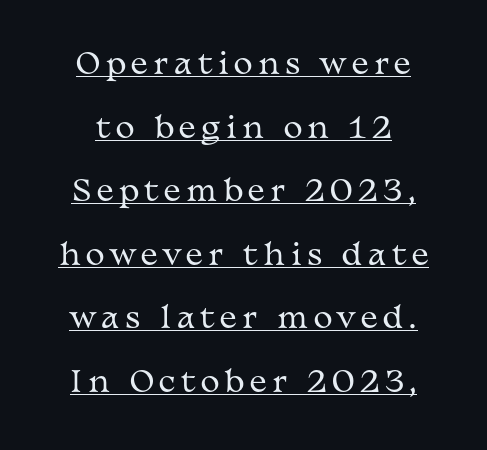
The image shows 29 px regular-weight, wide serif type, upright; set loose line spacing (2.19x), underlined; medium stroke contrast and a medium x-height.
